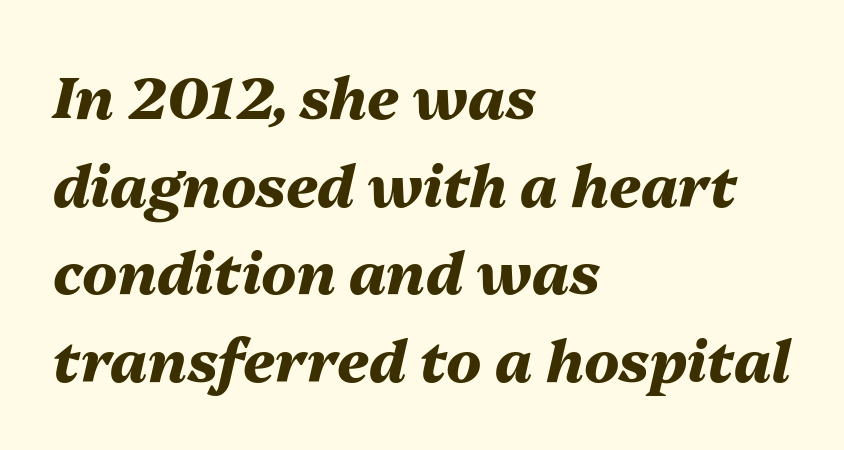
The image shows 58 px heavy type, italic (leaning right); set left-aligned, normal line spacing (1.51x), normal letter spacing, not underlined; medium stroke contrast and a medium x-height.
